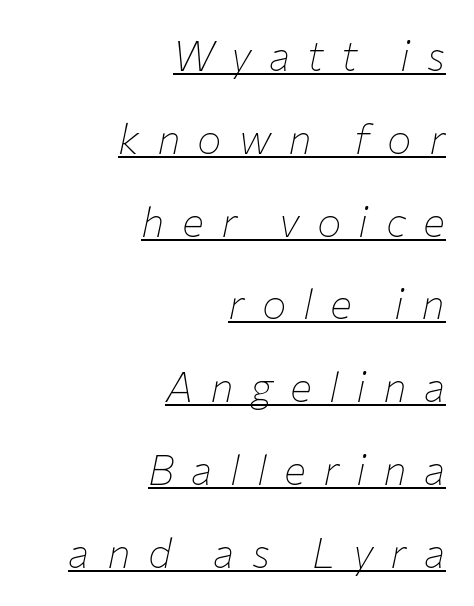
Q: Is the text bold? A: No.
Q: Is the text italic (slanted)? A: Yes, it leans right by about 12 degrees.
Q: Is the text underlined? A: Yes.
Q: How is the paragraph aligned? A: Right-aligned.
Q: Is the spacing between letters normal or unusually wide? A: Unusually wide.
Q: Is the spacing between lines tight, normal or loose? A: Loose.
Q: Width (condensed, normal, or wide)? A: Normal.
Q: Stroke contrast? A: Low.
Q: x-height? A: Medium.
Q: Monospaced? A: No.
